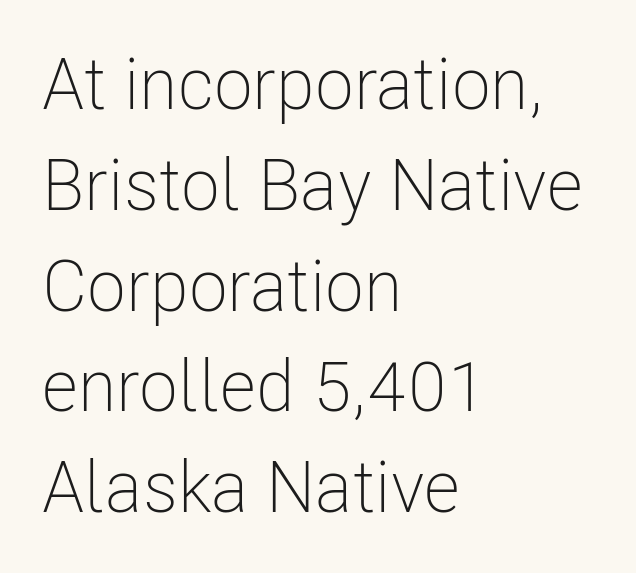
{"serif": "no", "italic": "no", "bold": "no", "weight": "light", "width": "condensed", "stroke_contrast": "low", "x_height": "medium", "monospaced": "no", "underline": "no", "align": "left", "line_spacing": "normal", "line_spacing_ratio": 1.4, "letter_spacing": "normal", "letter_spacing_em": 0.0, "glyph_px": 72}
